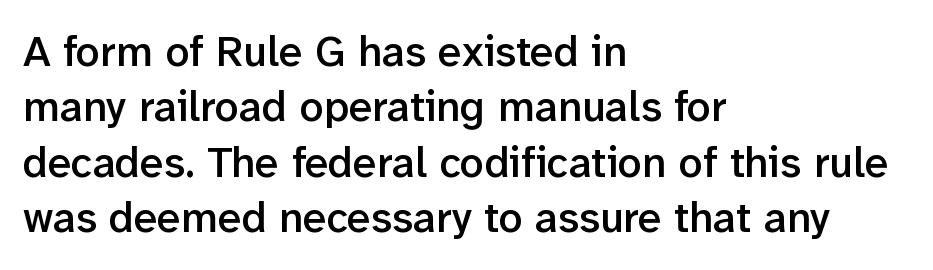
{"serif": "no", "italic": "no", "bold": "semi", "weight": "semibold", "width": "normal", "stroke_contrast": "low", "x_height": "medium", "monospaced": "no", "underline": "no", "align": "left", "line_spacing": "normal", "line_spacing_ratio": 1.29, "letter_spacing": "normal", "letter_spacing_em": 0.0, "glyph_px": 43}
